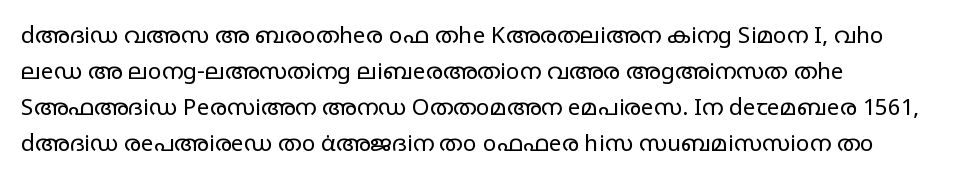
Descender tails drop into unmarked territory. The letters sit at their default tracking, neither squeezed nor spread. Summary of vertical rhythm: regular, with standard interline spacing. Every character sits straight up, as roman type does.
